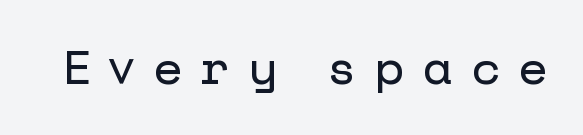
Descender tails drop into unmarked territory. To sum up the face: it is a sans, with no serifs. Vertical strokes here are truly vertical. You could only call the tracking loose — the letters float apart.
